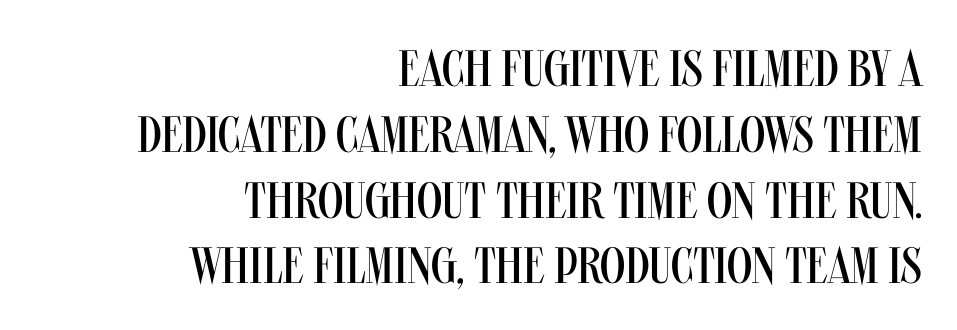
Q: Is the text bold? A: No.
Q: Is the text italic (slanted)? A: No, it is upright.
Q: Is the typeface a serif or a sans-serif typeface? A: Sans-serif.
Q: Is the text underlined? A: No.
Q: How is the paragraph aligned? A: Right-aligned.
Q: Is the spacing between letters normal or unusually wide? A: Normal.
Q: Is the spacing between lines tight, normal or loose? A: Normal.
Q: Width (condensed, normal, or wide)? A: Condensed.
Q: Stroke contrast? A: Medium.
Q: x-height? A: Large.
Q: Monospaced? A: No.
